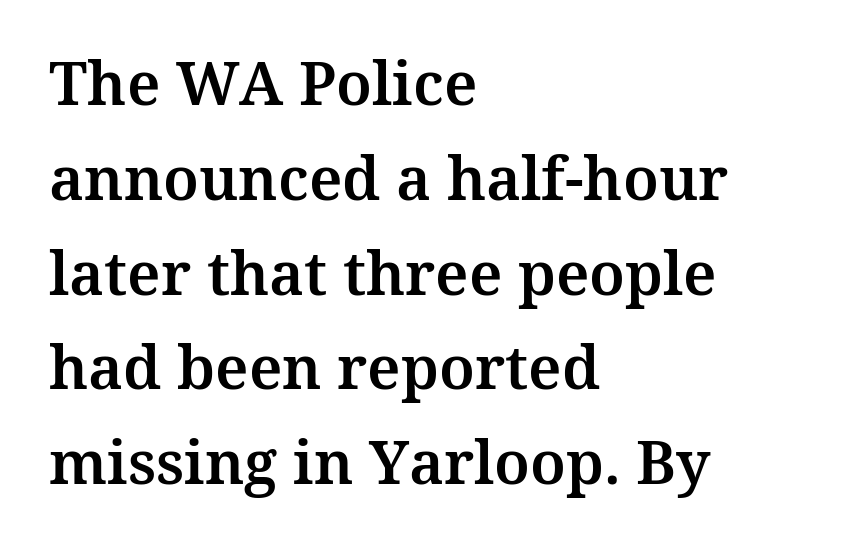
Q: Is the text italic (slanted)? A: No, it is upright.
Q: Is the typeface a serif or a sans-serif typeface? A: Serif.
Q: Is the text underlined? A: No.
Q: How is the paragraph aligned? A: Left-aligned.
Q: Is the spacing between letters normal or unusually wide? A: Normal.
Q: Is the spacing between lines tight, normal or loose? A: Normal.
Q: Width (condensed, normal, or wide)? A: Normal.
Q: Stroke contrast? A: Medium.
Q: x-height? A: Medium.
Q: Monospaced? A: No.
